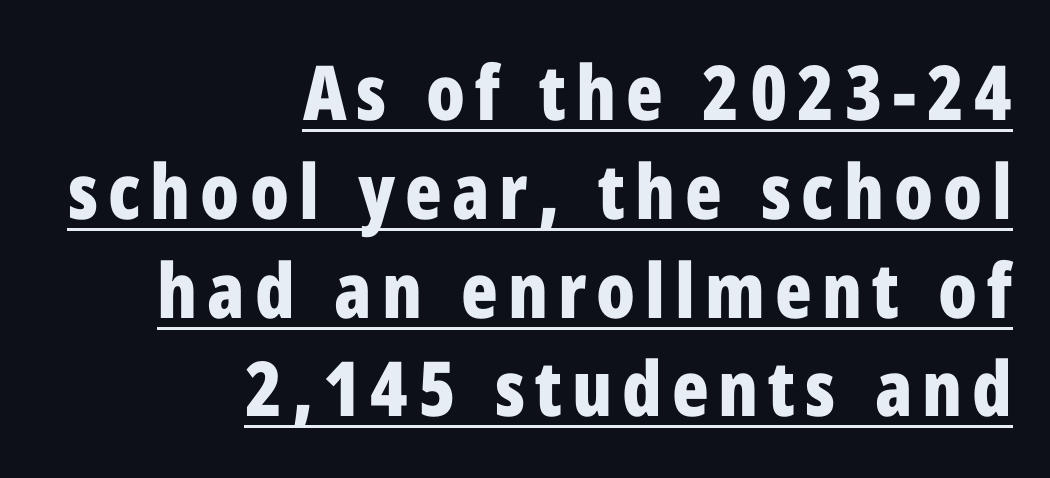
{"serif": "no", "italic": "no", "bold": "yes", "weight": "bold", "width": "condensed", "stroke_contrast": "low", "x_height": "medium", "monospaced": "no", "underline": "yes", "align": "right", "line_spacing": "normal", "line_spacing_ratio": 1.3, "glyph_px": 76}
